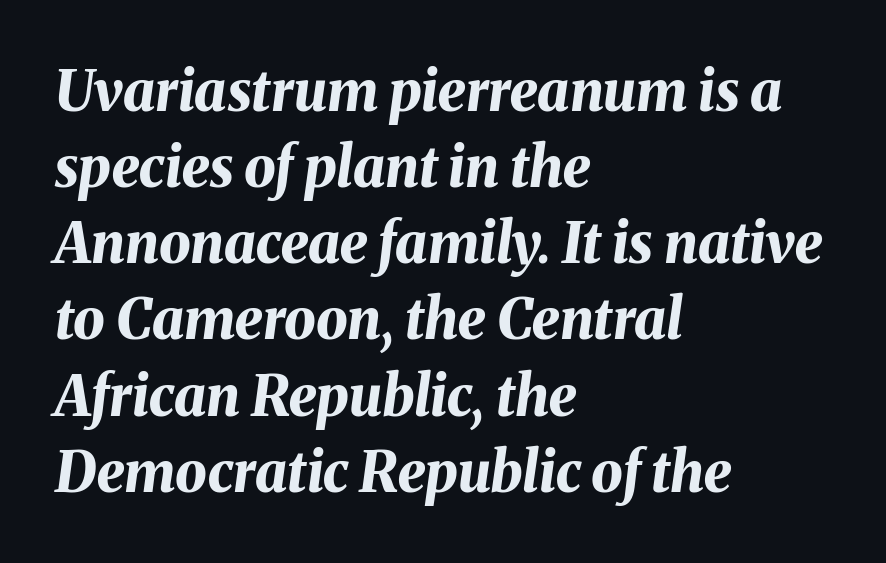
{"italic": "yes", "lean": "right", "slant_degrees": 8, "bold": "yes", "weight": "bold", "width": "normal", "stroke_contrast": "medium", "x_height": "medium", "monospaced": "no", "underline": "no", "align": "left", "line_spacing": "normal", "line_spacing_ratio": 1.36, "letter_spacing": "normal", "letter_spacing_em": 0.0, "glyph_px": 56}
